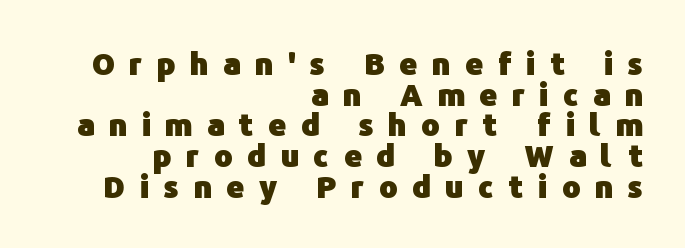
{"serif": "no", "italic": "no", "bold": "yes", "weight": "heavy", "width": "normal", "stroke_contrast": "low", "x_height": "medium", "monospaced": "no", "underline": "no", "align": "right", "line_spacing": "tight", "line_spacing_ratio": 0.99, "letter_spacing": "wide", "letter_spacing_em": 0.47, "glyph_px": 31}
